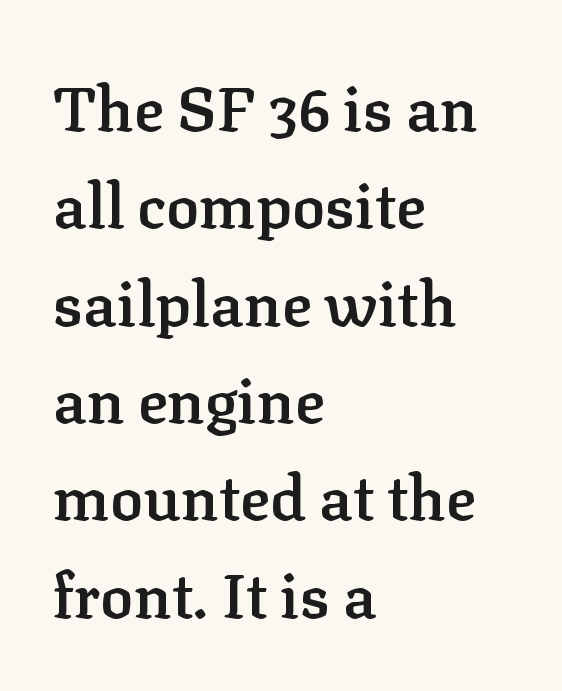
Ordinary non-slanted type is in use. Character widths vary here, with narrow letters taking less room than wide ones. The passage shown stacks its lines at a standard gap. Notice how the passage keeps a crisp vertical edge on the left only. The area under the type is left untouched.
